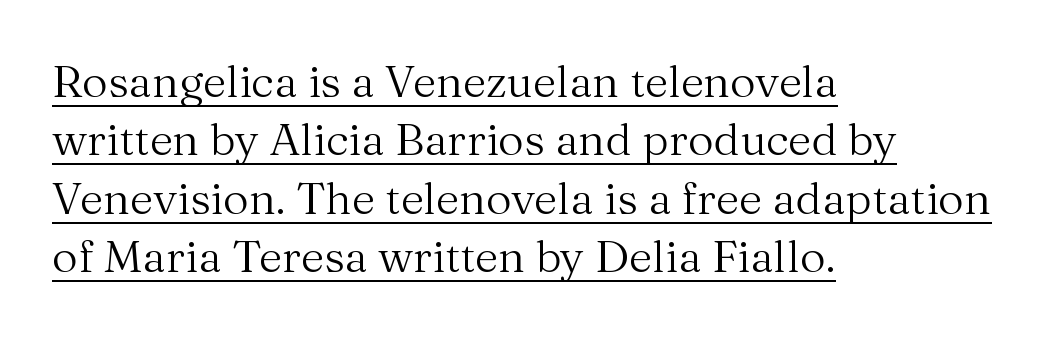
You can see a thin bar hugging the bottom of the glyphs. Posture: straight, roman, zero tilt. Does the copy run flush right? No — it runs flush left. Varying glyph widths throughout — classic text-font behaviour. The font is comparable to plain body text, perhaps lighter. Words appear dense and cohesive because spacing is normal.
